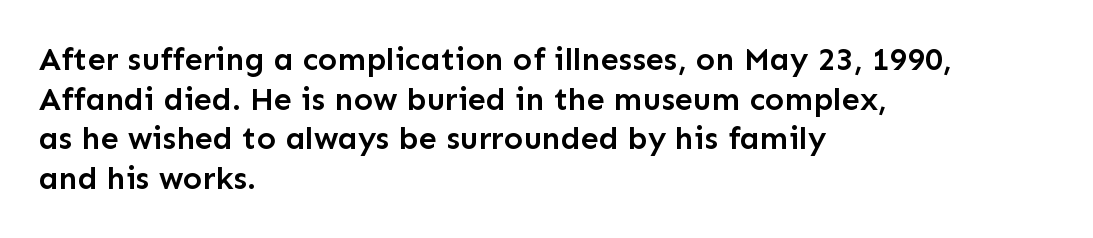
{"serif": "no", "italic": "no", "bold": "semi", "weight": "semibold", "width": "normal", "stroke_contrast": "low", "x_height": "medium", "monospaced": "no", "underline": "no", "align": "left", "line_spacing_ratio": 1.24, "letter_spacing": "normal", "letter_spacing_em": 0.0, "glyph_px": 32}
